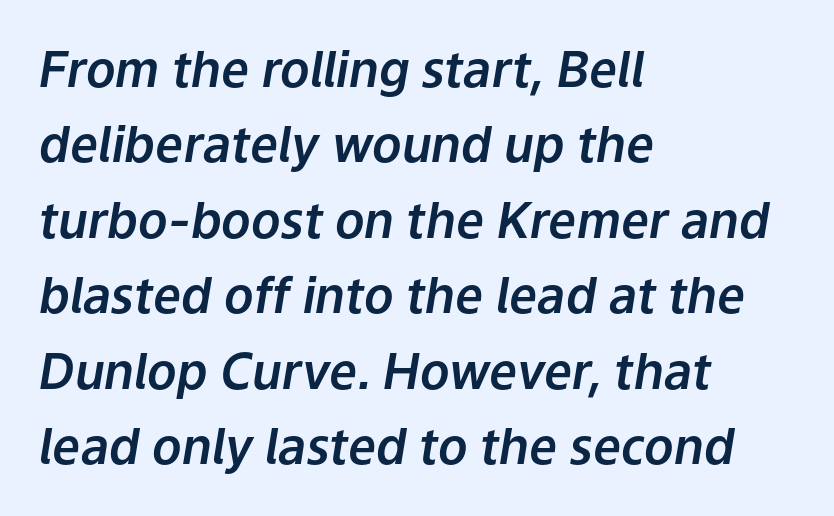
{"italic": "yes", "lean": "right", "slant_degrees": 9, "width": "normal", "stroke_contrast": "low", "x_height": "medium", "monospaced": "no", "underline": "no", "align": "left", "line_spacing": "normal", "line_spacing_ratio": 1.54, "letter_spacing": "normal", "letter_spacing_em": 0.0, "glyph_px": 49}
